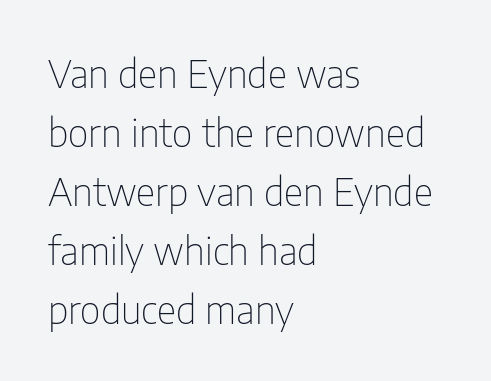
The image shows 38 px thin, condensed sans-serif type, upright; set left-aligned, normal line spacing (1.55x), normal letter spacing, not underlined; low stroke contrast and a medium x-height.
